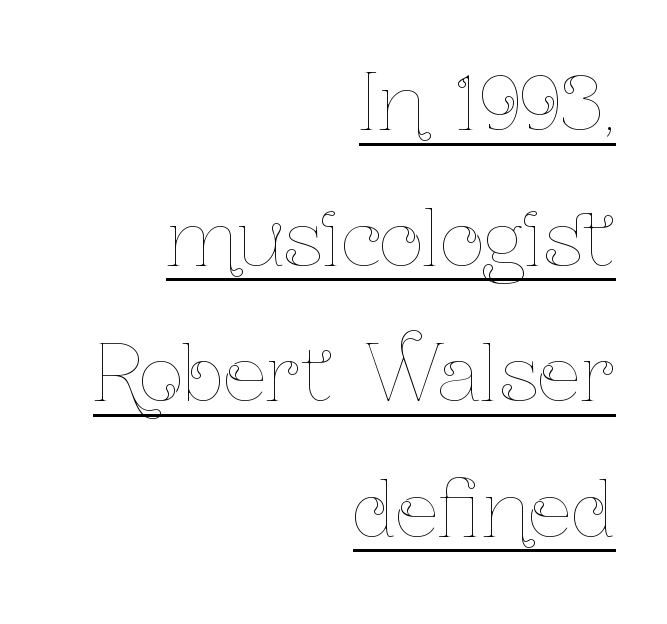
{"italic": "no", "bold": "no", "weight": "thin", "width": "condensed", "stroke_contrast": "low", "x_height": "medium", "monospaced": "no", "underline": "yes", "align": "right", "line_spacing_ratio": 1.76, "letter_spacing": "normal", "letter_spacing_em": 0.0, "glyph_px": 77}
